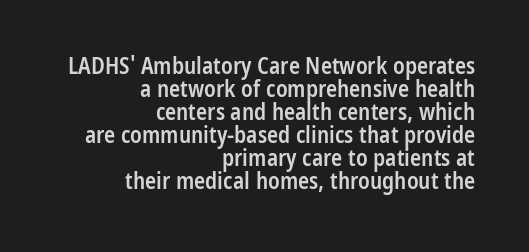
Nobody touched the tracking dial on this one. Summary of weight: moderately heavy, a semibold. The font's upright variant was chosen for this text. Descender tails drop into unmarked territory.
